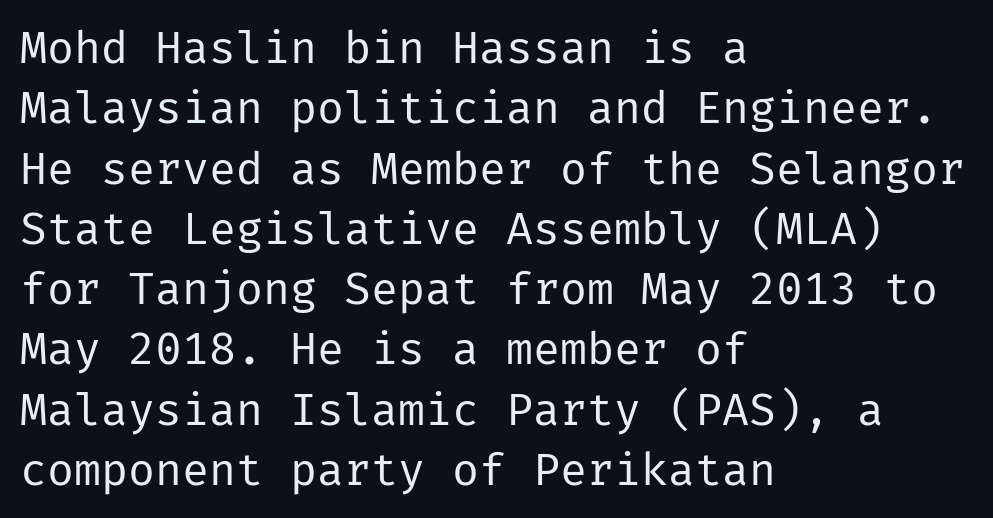
{"serif": "no", "italic": "no", "bold": "no", "weight": "regular", "width": "normal", "stroke_contrast": "low", "x_height": "medium", "underline": "no", "align": "left", "line_spacing": "normal", "line_spacing_ratio": 1.34, "letter_spacing": "normal", "letter_spacing_em": 0.0, "glyph_px": 45}
